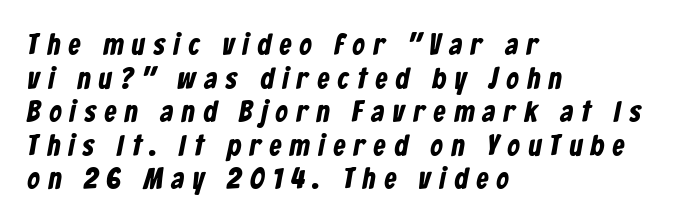
The rendering uses a bold face; every stroke is thick and dark. How are the letters spaced? Widely, with obvious added tracking. How would I describe the line gaps? Narrow and economical. The typeface chosen for these lines omits serifs. Each line starts at the same left margin while the right side varies.
